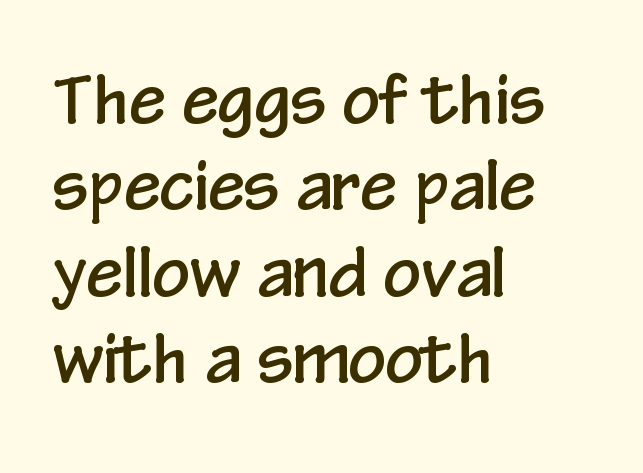
Q: Is the text italic (slanted)? A: No, it is upright.
Q: Is the typeface a serif or a sans-serif typeface? A: Sans-serif.
Q: Is the text underlined? A: No.
Q: How is the paragraph aligned? A: Left-aligned.
Q: Is the spacing between letters normal or unusually wide? A: Normal.
Q: Is the spacing between lines tight, normal or loose? A: Normal.
Q: Width (condensed, normal, or wide)? A: Condensed.
Q: Stroke contrast? A: Low.
Q: x-height? A: Medium.
Q: Monospaced? A: No.
